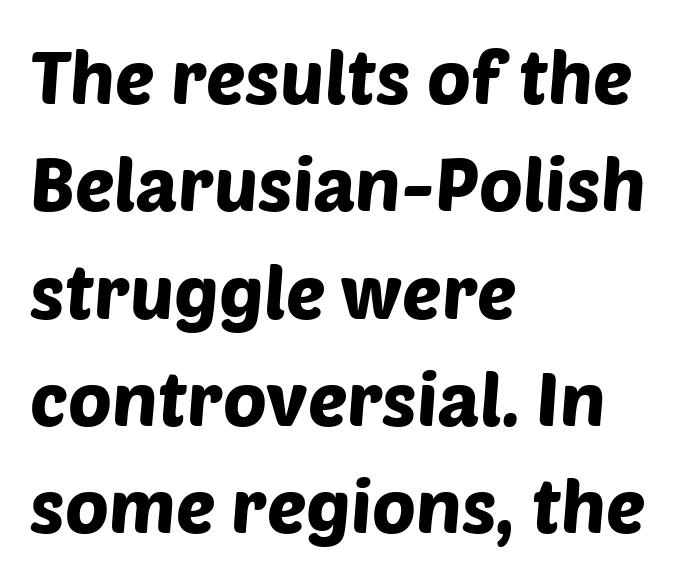
{"serif": "no", "width": "normal", "stroke_contrast": "low", "x_height": "large", "monospaced": "no", "underline": "no", "align": "left", "line_spacing": "normal", "line_spacing_ratio": 1.45, "letter_spacing": "normal", "letter_spacing_em": 0.0, "glyph_px": 74}
